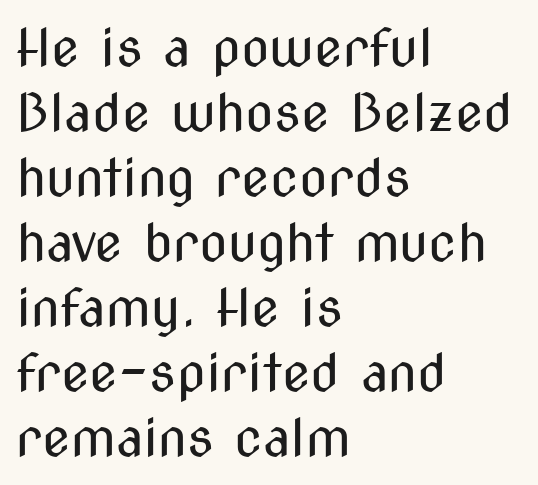
Q: Is the text bold? A: No.
Q: Is the text italic (slanted)? A: No, it is upright.
Q: Is the typeface a serif or a sans-serif typeface? A: Sans-serif.
Q: Is the text underlined? A: No.
Q: How is the paragraph aligned? A: Left-aligned.
Q: Is the spacing between letters normal or unusually wide? A: Normal.
Q: Is the spacing between lines tight, normal or loose? A: Normal.
Q: Width (condensed, normal, or wide)? A: Condensed.
Q: Stroke contrast? A: Medium.
Q: x-height? A: Medium.
Q: Monospaced? A: No.
